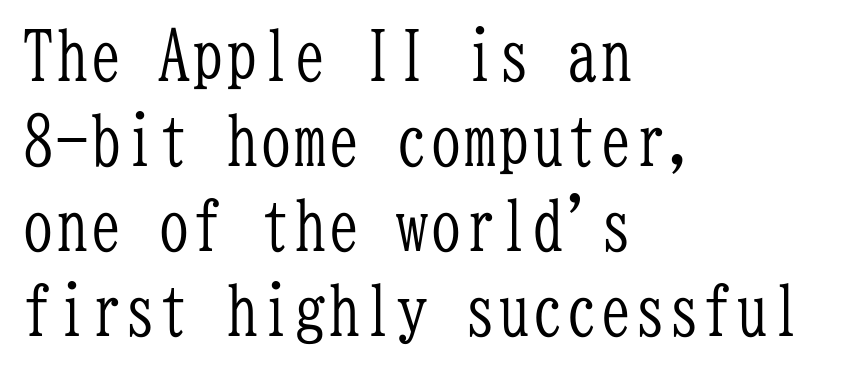
Left-aligned paragraph, ragged on the right. Does the lettering tilt? It doesn't — this is upright. Spacing between characters is what you'd get straight out of the box. Here the designer chose a console-style face with uniform glyph widths. Anything drawn beneath the words? Only blank space. Baseline-to-baseline distance is the conventional proportion of letter height.
